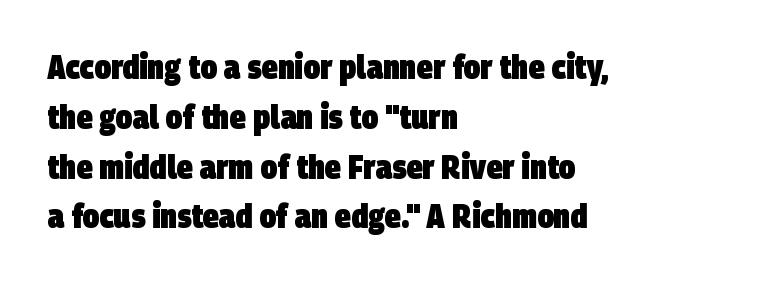
The image shows 33 px heavy, condensed sans-serif type; set left-aligned, normal line spacing (1.51x), normal letter spacing, not underlined; low stroke contrast and a large x-height.
